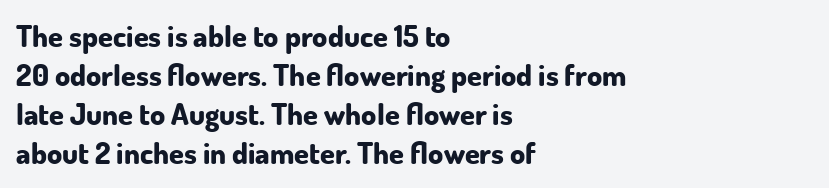
Q: Is the text bold? A: Yes.
Q: Is the text italic (slanted)? A: No, it is upright.
Q: Is the typeface a serif or a sans-serif typeface? A: Sans-serif.
Q: Is the text underlined? A: No.
Q: How is the paragraph aligned? A: Left-aligned.
Q: Is the spacing between letters normal or unusually wide? A: Normal.
Q: Is the spacing between lines tight, normal or loose? A: Normal.
Q: Width (condensed, normal, or wide)? A: Normal.
Q: Stroke contrast? A: Low.
Q: x-height? A: Small.
Q: Monospaced? A: No.
